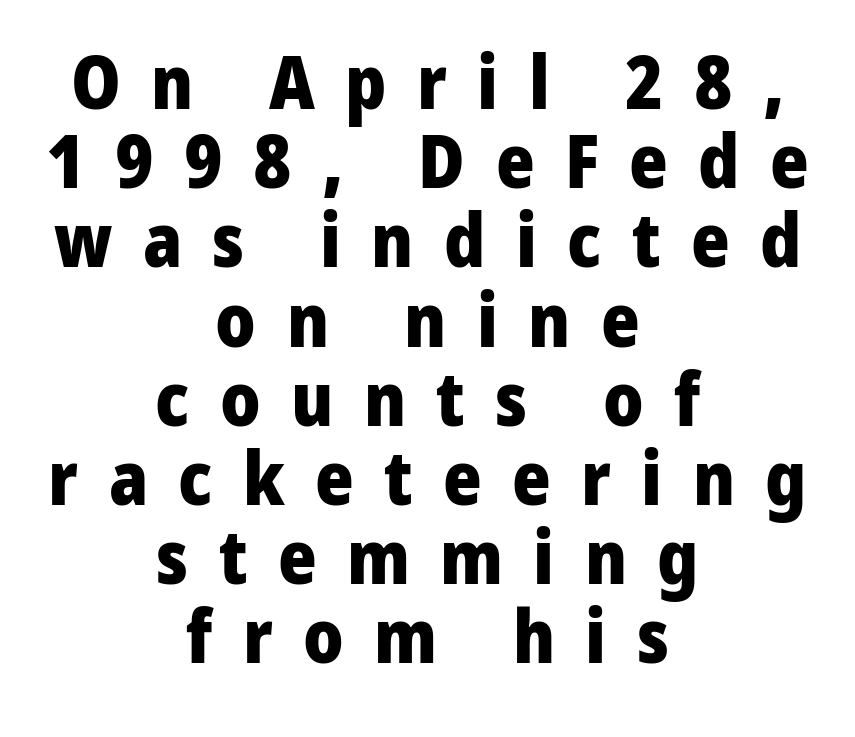
Q: Is the text bold? A: Yes.
Q: Is the text italic (slanted)? A: No, it is upright.
Q: Is the typeface a serif or a sans-serif typeface? A: Sans-serif.
Q: Is the text underlined? A: No.
Q: How is the paragraph aligned? A: Centered.
Q: Is the spacing between letters normal or unusually wide? A: Unusually wide.
Q: Is the spacing between lines tight, normal or loose? A: Tight.
Q: Width (condensed, normal, or wide)? A: Normal.
Q: Stroke contrast? A: Low.
Q: x-height? A: Medium.
Q: Monospaced? A: No.
